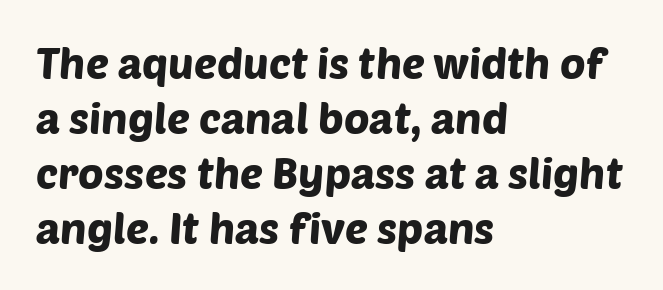
The letters carry no serifs — their stems end cleanly without finishing strokes. Spacing between characters is what you'd get straight out of the box. Quick note: interline space is typical. The rendering uses natural spacing where letterforms have individual widths. The words here are not underlined.
